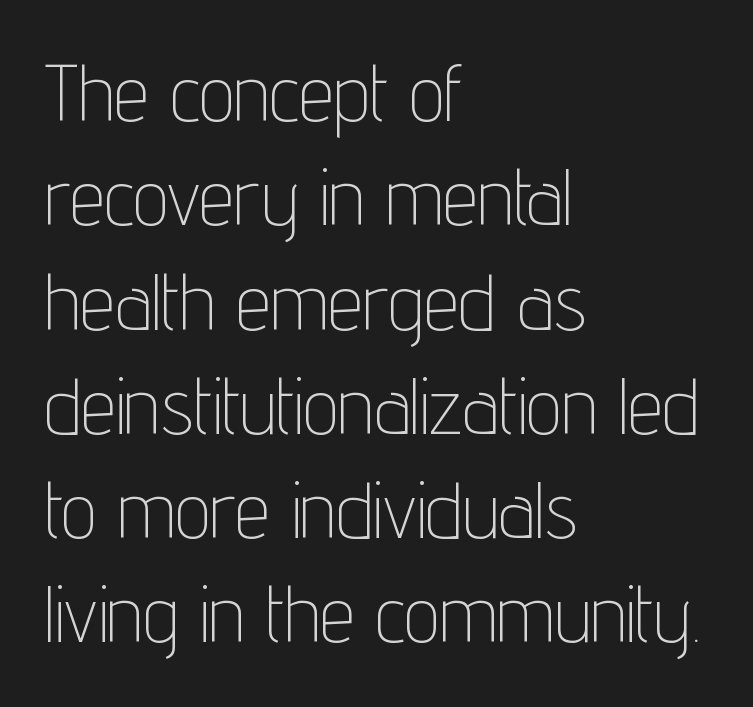
The image shows 79 px thin, condensed sans-serif type, upright; set left-aligned, normal line spacing (1.32x), normal letter spacing, not underlined; low stroke contrast and a medium x-height.
